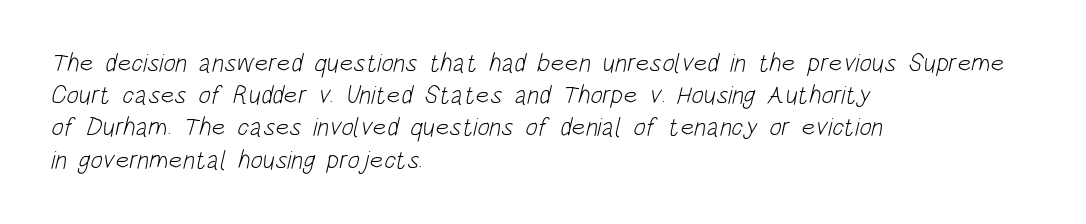
The image shows 26 px text type; set left-aligned, line spacing 1.24x, normal letter spacing, not underlined.
